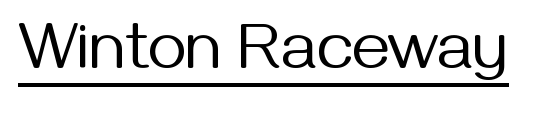
Counters stay open thanks to moderate or lighter strokes. Emphasis is given by a line drawn under the lettering. Tracking value appears to be zero — textbook default spacing. The rendering uses natural spacing where letterforms have individual widths.
